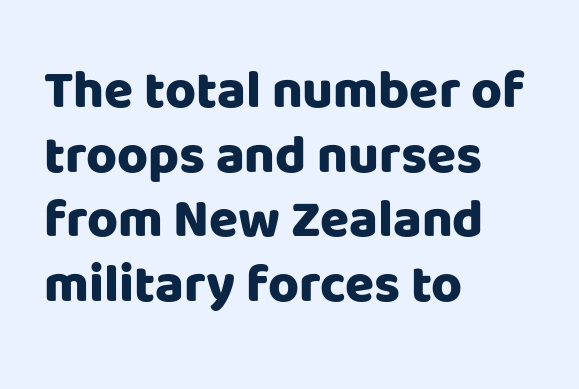
The image shows 53 px heavy sans-serif type, upright; set left-aligned, line spacing 1.22x, normal letter spacing, not underlined; low stroke contrast and a large x-height.
